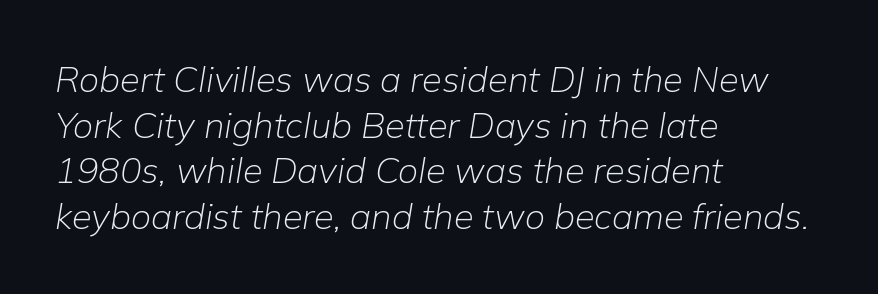
The image shows 36 px light type, italic (leaning right); set left-aligned, normal line spacing (1.27x), normal letter spacing, not underlined; low stroke contrast and a medium x-height.
